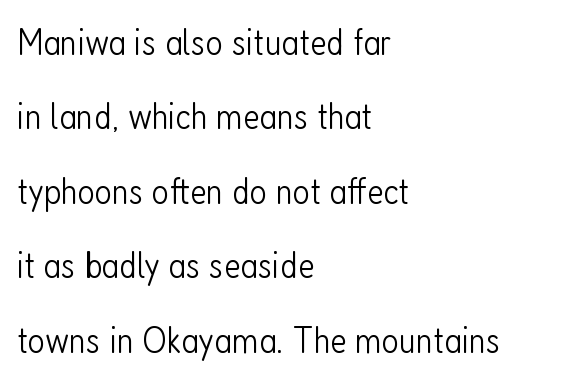
{"serif": "no", "italic": "no", "bold": "no", "weight": "light", "width": "condensed", "stroke_contrast": "low", "x_height": "medium", "monospaced": "no", "underline": "no", "align": "left", "line_spacing": "loose", "line_spacing_ratio": 1.96, "letter_spacing": "normal", "letter_spacing_em": 0.0, "glyph_px": 38}
